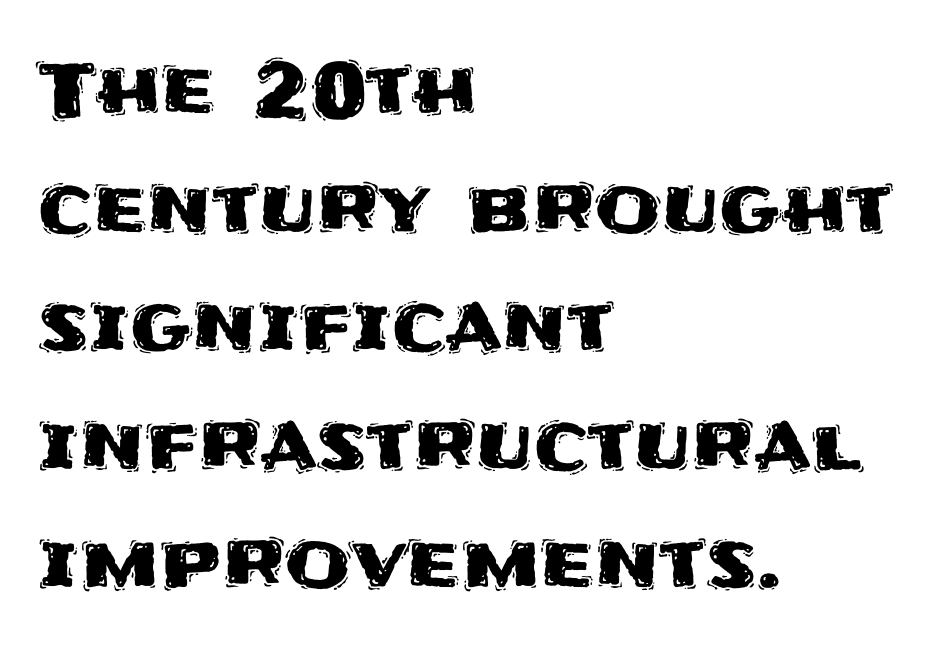
Q: Is the text italic (slanted)? A: No, it is upright.
Q: Is the typeface a serif or a sans-serif typeface? A: Sans-serif.
Q: Is the text underlined? A: No.
Q: How is the paragraph aligned? A: Left-aligned.
Q: Is the spacing between letters normal or unusually wide? A: Normal.
Q: Is the spacing between lines tight, normal or loose? A: Normal.
Q: Width (condensed, normal, or wide)? A: Normal.
Q: Stroke contrast? A: Medium.
Q: x-height? A: Large.
Q: Monospaced? A: No.
